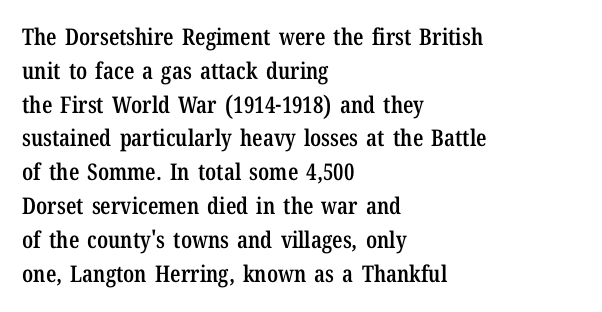
The image shows 23 px text type, upright; set left-aligned, normal line spacing (1.47x), normal letter spacing, not underlined.
